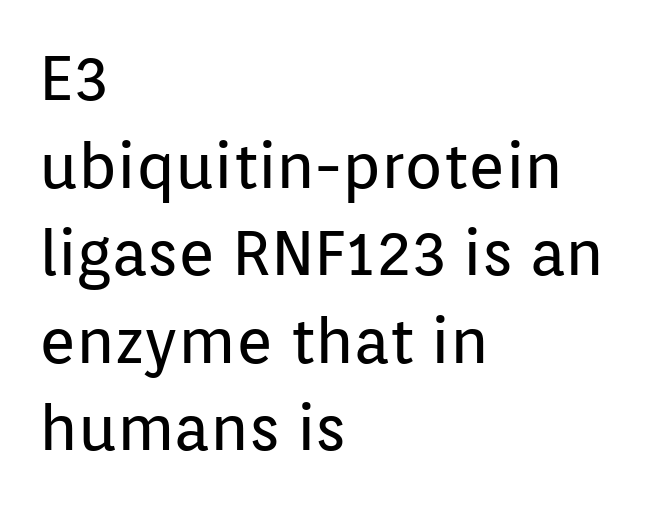
Q: Is the text bold? A: No.
Q: Is the text italic (slanted)? A: No, it is upright.
Q: Is the typeface a serif or a sans-serif typeface? A: Sans-serif.
Q: Is the text underlined? A: No.
Q: How is the paragraph aligned? A: Left-aligned.
Q: Is the spacing between letters normal or unusually wide? A: Normal.
Q: Is the spacing between lines tight, normal or loose? A: Normal.
Q: Width (condensed, normal, or wide)? A: Normal.
Q: Stroke contrast? A: Low.
Q: x-height? A: Medium.
Q: Monospaced? A: No.
